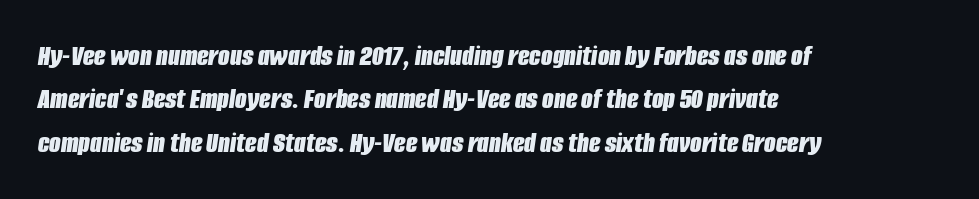
{"italic": "yes", "lean": "right", "slant_degrees": 8, "bold": "yes", "weight": "bold", "width": "condensed", "stroke_contrast": "low", "x_height": "large", "monospaced": "no", "underline": "no", "align": "left", "line_spacing": "normal", "line_spacing_ratio": 1.45, "letter_spacing": "normal", "letter_spacing_em": 0.0, "glyph_px": 30}
